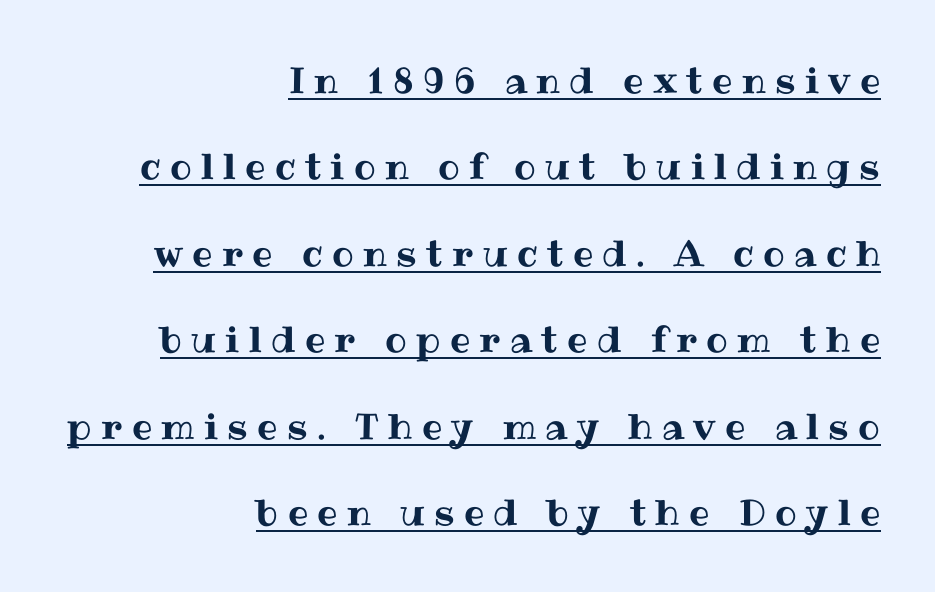
The image shows 36 px text type, upright; set right-aligned, loose line spacing (2.4x), unusually wide letter spacing (+0.26 em), underlined; medium stroke contrast and a medium x-height.
